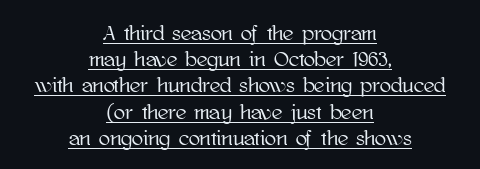
Q: Is the text italic (slanted)? A: No, it is upright.
Q: Is the text underlined? A: Yes.
Q: How is the paragraph aligned? A: Centered.
Q: Is the spacing between letters normal or unusually wide? A: Normal.
Q: Is the spacing between lines tight, normal or loose? A: Normal.
